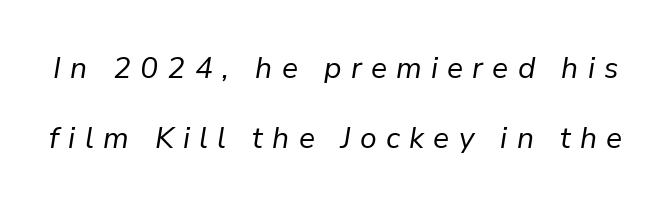
{"italic": "yes", "lean": "right", "slant_degrees": 9, "bold": "no", "weight": "regular", "width": "normal", "stroke_contrast": "low", "x_height": "medium", "monospaced": "no", "underline": "no", "line_spacing": "loose", "line_spacing_ratio": 2.34, "letter_spacing": "wide", "letter_spacing_em": 0.31, "glyph_px": 30}
